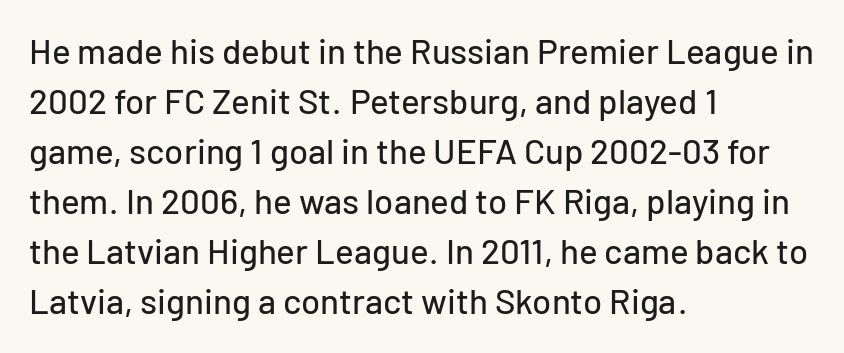
Q: Is the text italic (slanted)? A: No, it is upright.
Q: Is the typeface a serif or a sans-serif typeface? A: Sans-serif.
Q: Is the text underlined? A: No.
Q: How is the paragraph aligned? A: Left-aligned.
Q: Is the spacing between letters normal or unusually wide? A: Normal.
Q: Is the spacing between lines tight, normal or loose? A: Normal.
Q: Width (condensed, normal, or wide)? A: Normal.
Q: Stroke contrast? A: Low.
Q: x-height? A: Medium.
Q: Monospaced? A: No.
